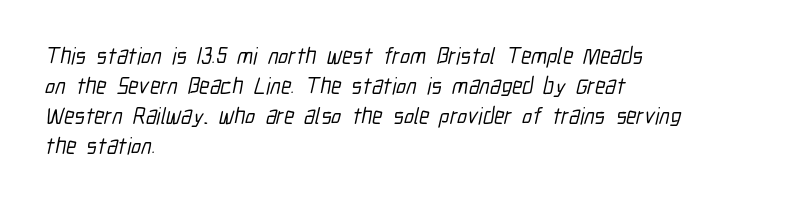
{"underline": "no", "align": "left", "line_spacing": "normal", "line_spacing_ratio": 1.31, "letter_spacing": "normal", "letter_spacing_em": 0.0, "glyph_px": 23}
